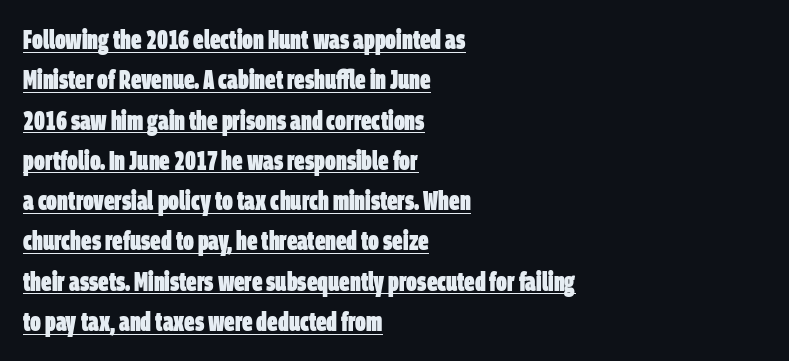
The image shows 26 px bold type; set left-aligned, normal line spacing (1.55x), normal letter spacing, underlined.
